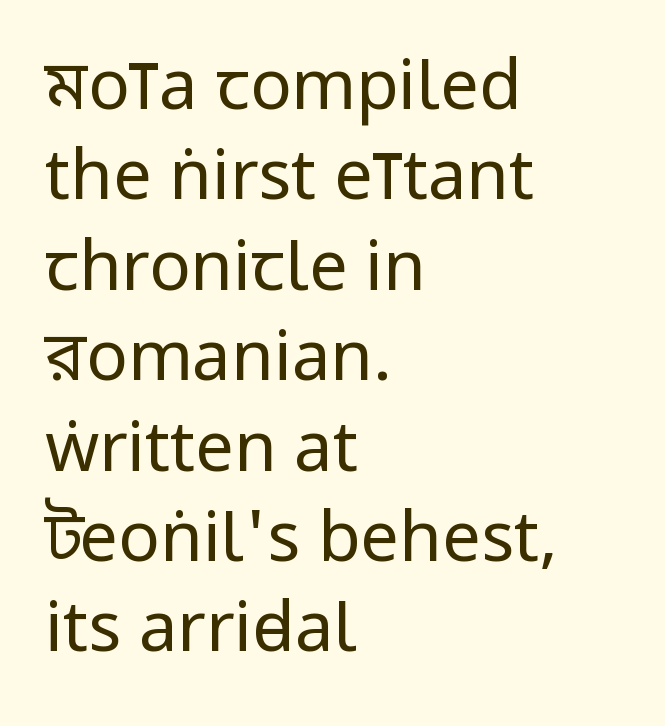
{"serif": "no", "italic": "no", "bold": "no", "weight": "regular", "width": "condensed", "stroke_contrast": "low", "x_height": "large", "monospaced": "no", "underline": "no", "align": "left", "line_spacing": "normal", "line_spacing_ratio": 1.31, "letter_spacing": "normal", "letter_spacing_em": 0.0, "glyph_px": 69}
